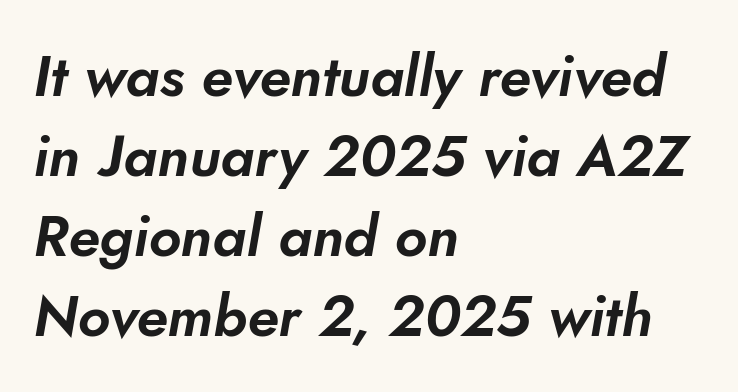
The image shows 58 px sans-serif type; set left-aligned, normal line spacing (1.38x), normal letter spacing, not underlined; low stroke contrast and a small x-height.
